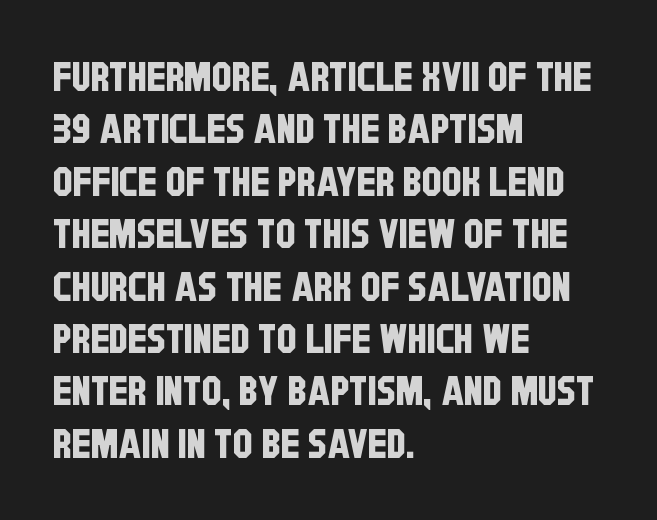
{"serif": "no", "width": "condensed", "stroke_contrast": "low", "x_height": "large", "monospaced": "no", "underline": "no", "align": "left", "line_spacing": "normal", "line_spacing_ratio": 1.31, "letter_spacing": "normal", "letter_spacing_em": 0.0, "glyph_px": 40}
